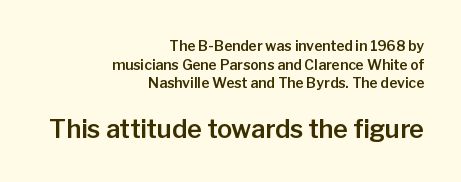
{"italic": "no", "underline": "no", "align": "right", "line_spacing": "normal", "line_spacing_ratio": 1.33, "letter_spacing": "normal", "letter_spacing_em": 0.0, "larger_block": "second", "size_ratio": 1.79, "glyph_px": 25}
